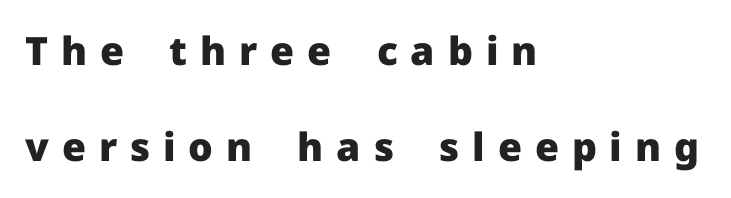
{"serif": "no", "italic": "no", "bold": "yes", "weight": "heavy", "width": "normal", "stroke_contrast": "low", "x_height": "medium", "monospaced": "no", "underline": "no", "align": "left", "line_spacing": "loose", "line_spacing_ratio": 2.45, "letter_spacing": "wide", "letter_spacing_em": 0.33, "glyph_px": 39}
